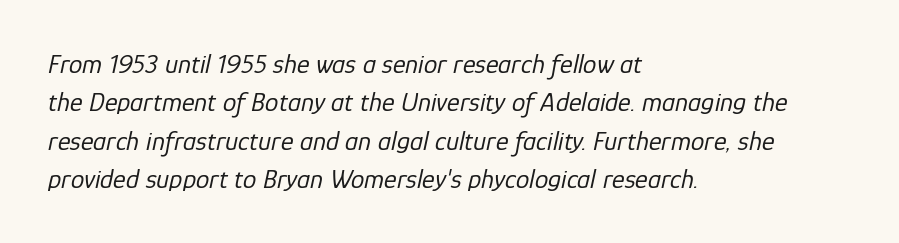
Q: Is the text bold? A: No.
Q: Is the text italic (slanted)? A: Yes, it leans right by about 12 degrees.
Q: Is the text underlined? A: No.
Q: How is the paragraph aligned? A: Left-aligned.
Q: Is the spacing between letters normal or unusually wide? A: Normal.
Q: Is the spacing between lines tight, normal or loose? A: Normal.
